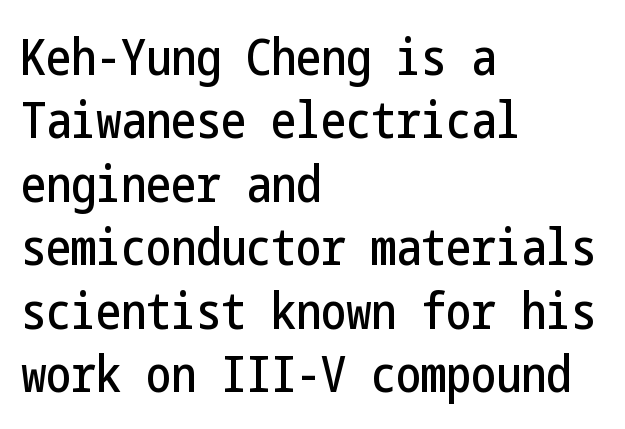
Q: Is the text italic (slanted)? A: No, it is upright.
Q: Is the typeface a serif or a sans-serif typeface? A: Sans-serif.
Q: Is the text underlined? A: No.
Q: How is the paragraph aligned? A: Left-aligned.
Q: Is the spacing between letters normal or unusually wide? A: Normal.
Q: Is the spacing between lines tight, normal or loose? A: Normal.
Q: Width (condensed, normal, or wide)? A: Condensed.
Q: Stroke contrast? A: Low.
Q: x-height? A: Medium.
